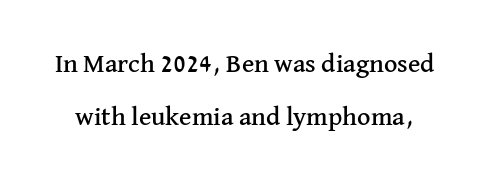
The image shows 26 px text type, upright; set loose line spacing (2.02x), normal letter spacing, not underlined.
